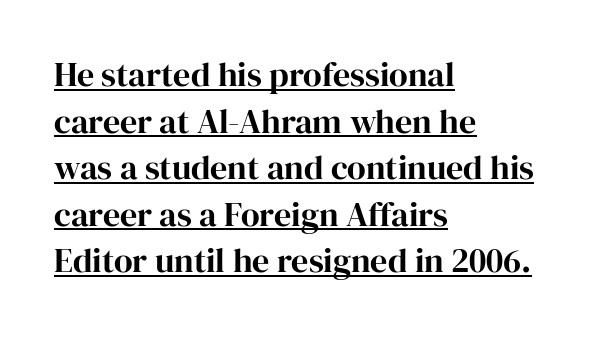
The image shows 34 px serif type, upright; set left-aligned, normal line spacing (1.37x), normal letter spacing, underlined; high stroke contrast and a medium x-height.
